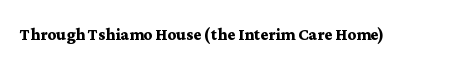
The image shows 21 px bold type, upright; set normal letter spacing, not underlined.
